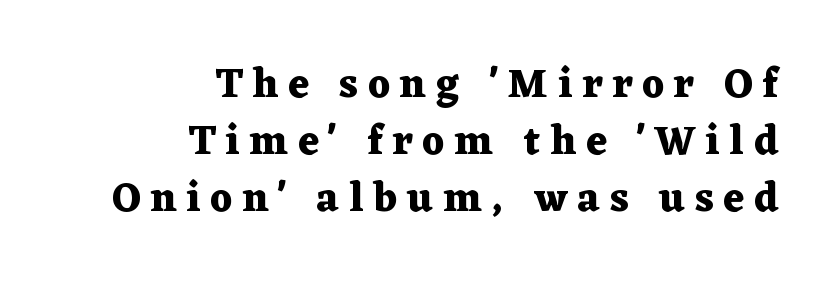
The image shows 41 px heavy, wide serif type, upright; set right-aligned, normal line spacing (1.39x), unusually wide letter spacing (+0.24 em), not underlined; medium stroke contrast and a medium x-height.
